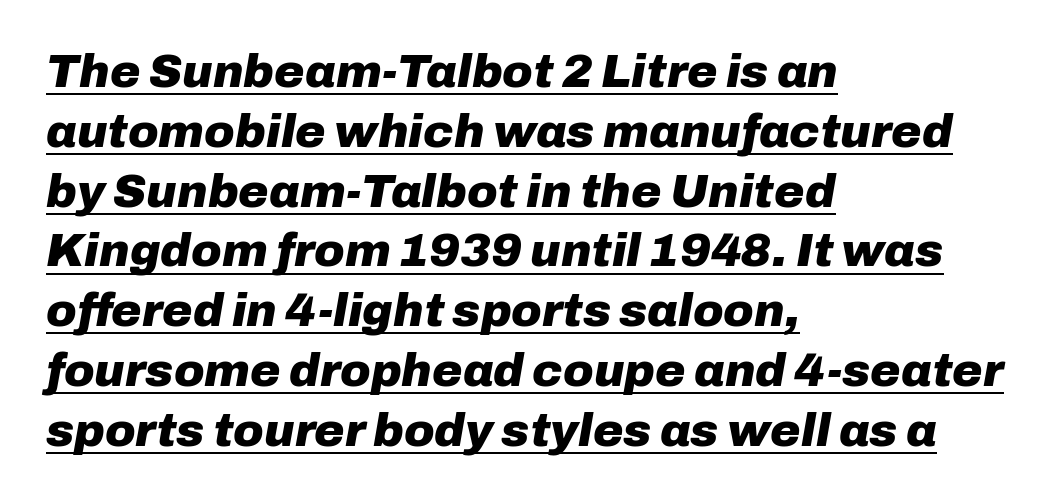
{"italic": "yes", "lean": "right", "slant_degrees": 10, "bold": "yes", "weight": "heavy", "width": "normal", "stroke_contrast": "low", "x_height": "medium", "monospaced": "no", "underline": "yes", "align": "left", "line_spacing": "normal", "line_spacing_ratio": 1.3, "letter_spacing": "normal", "letter_spacing_em": 0.0, "glyph_px": 46}
